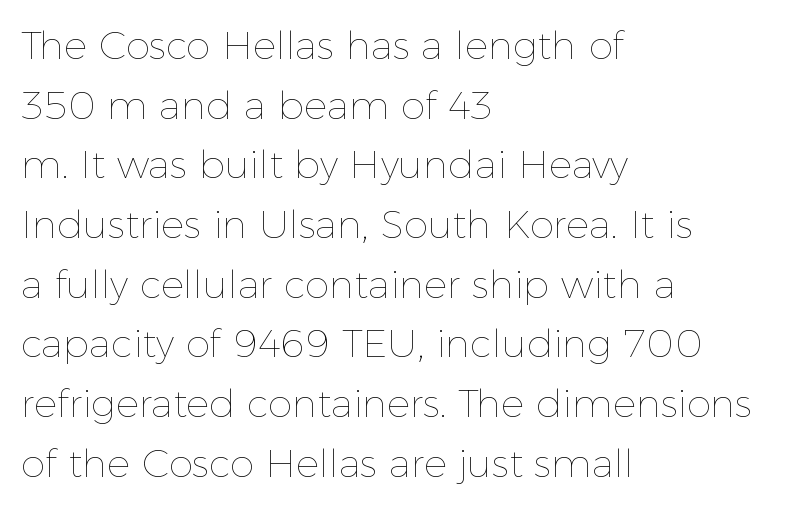
{"italic": "no", "bold": "no", "weight": "thin", "width": "normal", "x_height": "medium", "monospaced": "no", "underline": "no", "align": "left", "line_spacing": "normal", "line_spacing_ratio": 1.53, "letter_spacing": "normal", "letter_spacing_em": 0.0, "glyph_px": 39}
